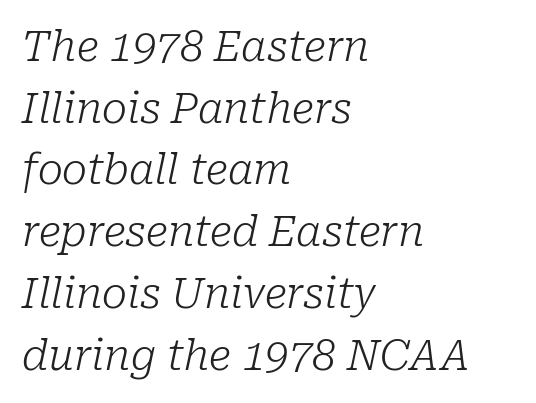
Weight: in the light-to-regular range. Line spacing here is normal. Caption: multi-line text, flush left, ragged right. The face used here is seriffed, in the tradition of book romans. It's the slanting kind of type. Lines of text with bare space underneath.
